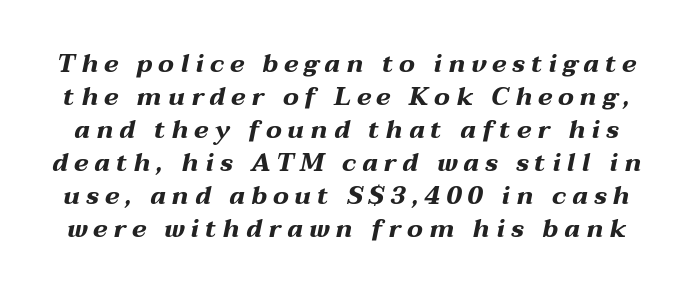
{"italic": "yes", "lean": "right", "slant_degrees": 12, "bold": "yes", "underline": "no", "line_spacing": "normal", "line_spacing_ratio": 1.32, "letter_spacing": "wide", "letter_spacing_em": 0.24, "glyph_px": 25}
